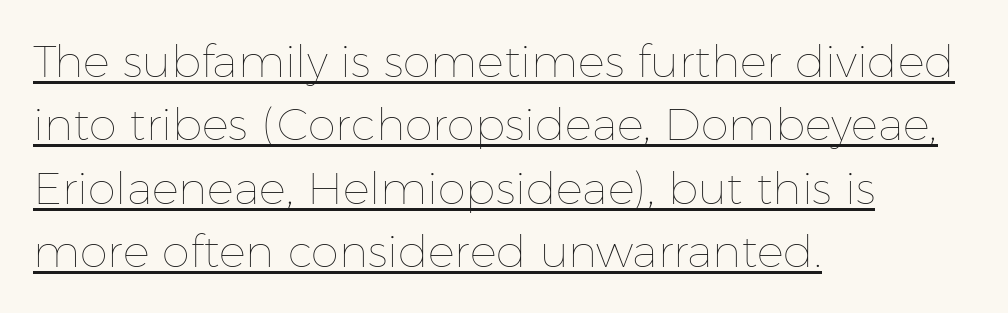
Q: Is the text bold? A: No.
Q: Is the text italic (slanted)? A: No, it is upright.
Q: Is the text underlined? A: Yes.
Q: How is the paragraph aligned? A: Left-aligned.
Q: Is the spacing between letters normal or unusually wide? A: Normal.
Q: Is the spacing between lines tight, normal or loose? A: Normal.
Q: Width (condensed, normal, or wide)? A: Normal.
Q: Stroke contrast? A: Low.
Q: x-height? A: Medium.
Q: Monospaced? A: No.
